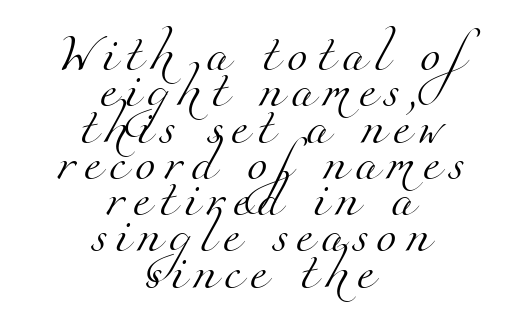
Teacher's note: observe the equal gaps on both sides — that is centered alignment. Inter-character spacing is expanded well beyond the font's built-in metrics. Does the leading feel generous? Not at all — it's pinched. Think of a printed novel: that variable character pitch is what you see here. A serif font was chosen for this passage.
